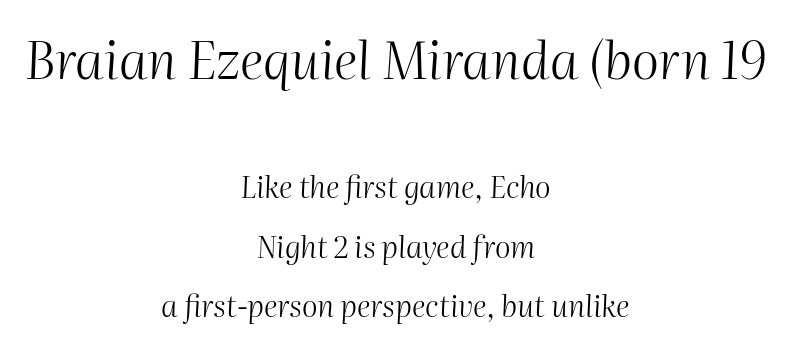
{"italic": "yes", "lean": "right", "slant_degrees": 2, "bold": "no", "weight": "light", "width": "normal", "stroke_contrast": "medium", "x_height": "medium", "monospaced": "no", "underline": "no", "align": "center", "line_spacing": "loose", "line_spacing_ratio": 1.99, "letter_spacing": "normal", "letter_spacing_em": 0.0, "larger_block": "first", "size_ratio": 1.73, "glyph_px": 52}
